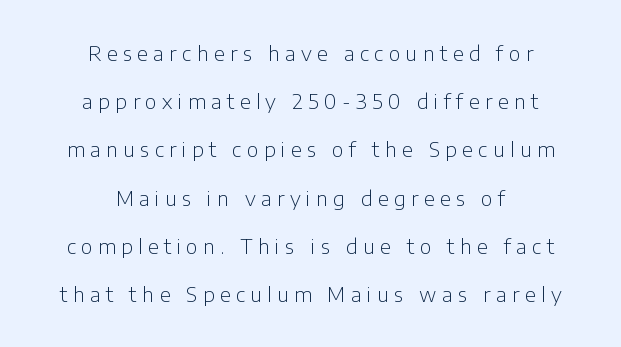
{"italic": "no", "bold": "no", "underline": "no", "align": "center", "line_spacing": "loose", "line_spacing_ratio": 2.41, "letter_spacing": "wide", "letter_spacing_em": 0.27, "glyph_px": 20}
